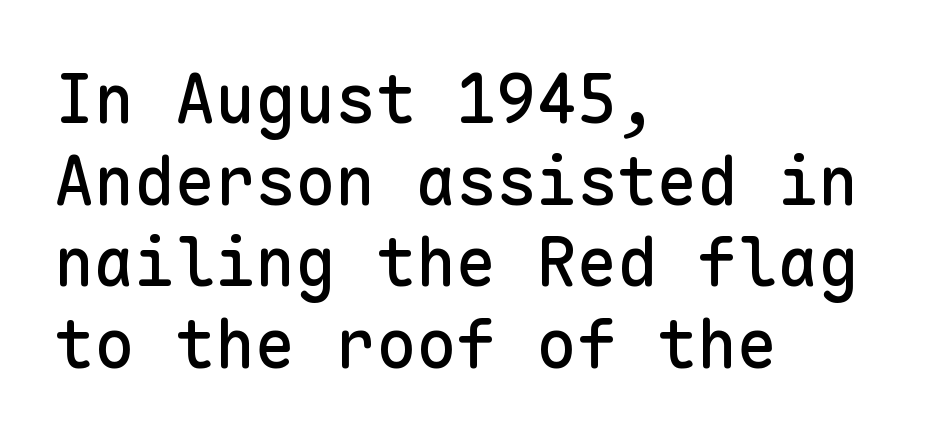
Q: Is the text italic (slanted)? A: No, it is upright.
Q: Is the typeface a serif or a sans-serif typeface? A: Sans-serif.
Q: Is the text underlined? A: No.
Q: How is the paragraph aligned? A: Left-aligned.
Q: Is the spacing between letters normal or unusually wide? A: Normal.
Q: Width (condensed, normal, or wide)? A: Normal.
Q: Stroke contrast? A: Low.
Q: x-height? A: Medium.
Q: Monospaced? A: Yes.
